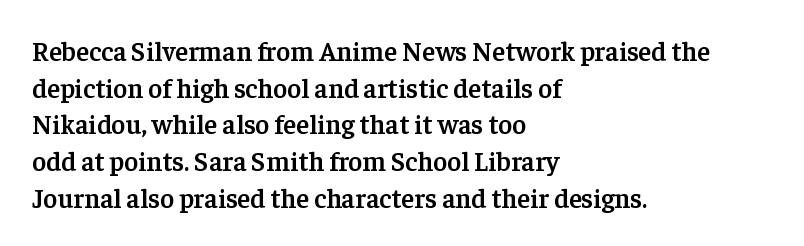
The image shows 27 px text type, upright; set left-aligned, normal line spacing (1.36x), normal letter spacing, not underlined.
